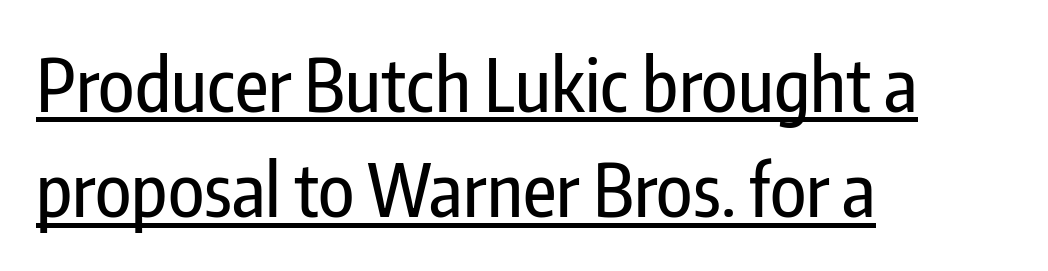
Q: Is the text italic (slanted)? A: No, it is upright.
Q: Is the typeface a serif or a sans-serif typeface? A: Sans-serif.
Q: Is the text underlined? A: Yes.
Q: How is the paragraph aligned? A: Left-aligned.
Q: Is the spacing between letters normal or unusually wide? A: Normal.
Q: Is the spacing between lines tight, normal or loose? A: Normal.
Q: Width (condensed, normal, or wide)? A: Condensed.
Q: Stroke contrast? A: Low.
Q: x-height? A: Medium.
Q: Monospaced? A: No.
